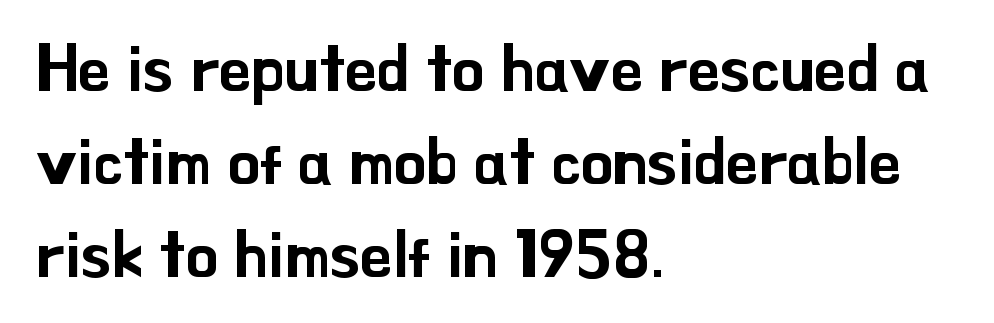
The passage shown has conventional tracking throughout. Is there any slant? The stems are plumb. The typesetter chose a ragged-right arrangement here. Think of a printed novel: that variable character pitch is what you see here. The baseline area is clear. What kind of face is this? One without serifs — a sans.
